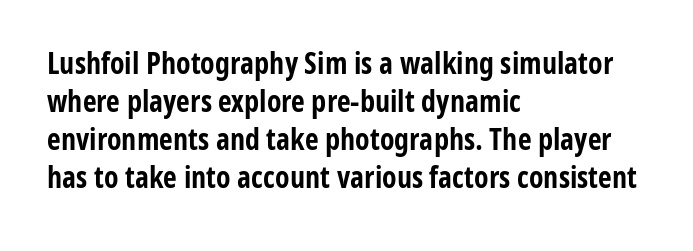
{"serif": "no", "italic": "no", "bold": "yes", "weight": "bold", "width": "condensed", "stroke_contrast": "low", "x_height": "medium", "monospaced": "no", "underline": "no", "align": "left", "line_spacing": "normal", "line_spacing_ratio": 1.27, "letter_spacing": "normal", "letter_spacing_em": 0.0, "glyph_px": 30}
